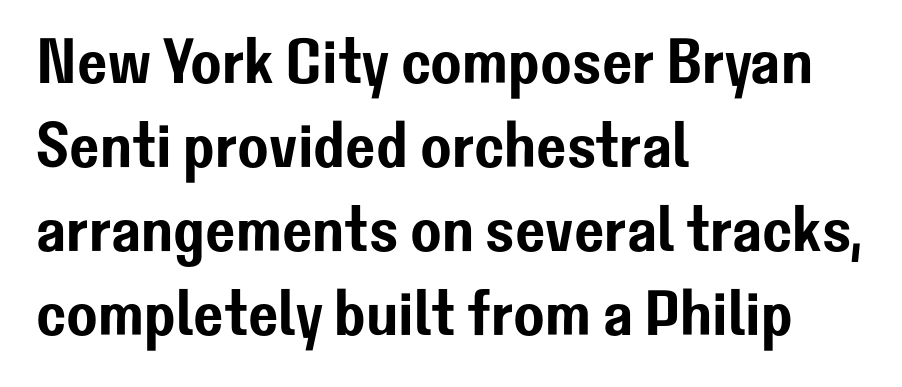
Q: Is the text italic (slanted)? A: No, it is upright.
Q: Is the typeface a serif or a sans-serif typeface? A: Sans-serif.
Q: Is the text underlined? A: No.
Q: How is the paragraph aligned? A: Left-aligned.
Q: Is the spacing between letters normal or unusually wide? A: Normal.
Q: Is the spacing between lines tight, normal or loose? A: Normal.
Q: Width (condensed, normal, or wide)? A: Normal.
Q: Stroke contrast? A: Low.
Q: x-height? A: Medium.
Q: Monospaced? A: No.
